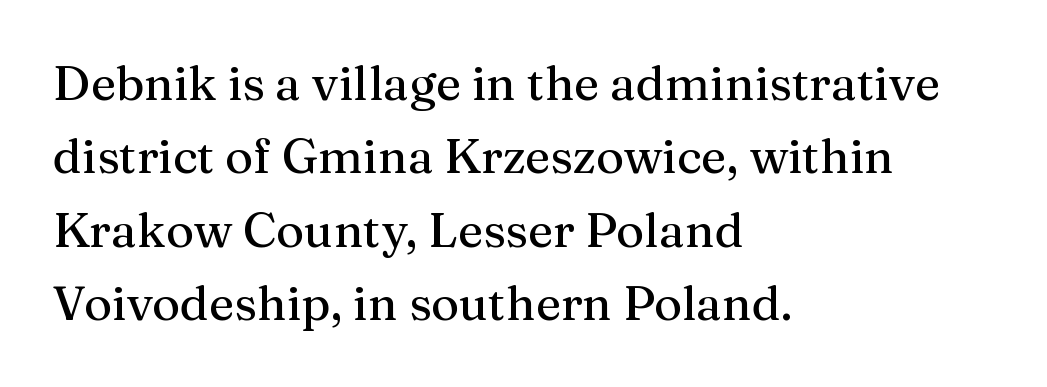
Students, note that the glyphs here touch the page at normal intervals. The paragraph shown leans on its left margin. You can tell it's not italic because the verticals are truly vertical. Typographically, this falls in the serif category.
